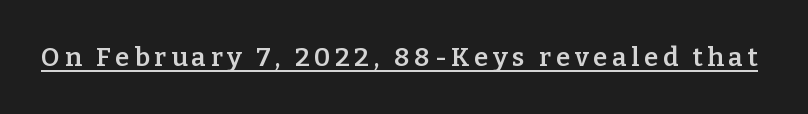
The image shows 26 px text type, upright; set underlined.
